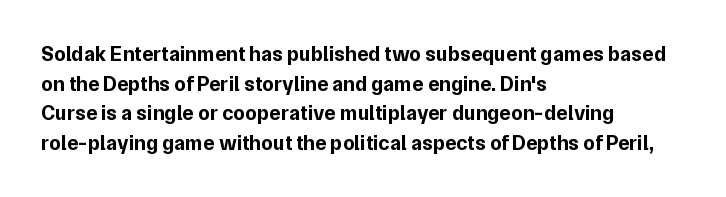
The vertical gap from one line to the next is medium. Beneath every word, the page is bare. Nothing unusual about the tracking: characters are spaced as the font intends. Its strokes are broad and dark, the hallmark of bold type. This sample uses an upright cut, with every glyph sitting square on the baseline. If you drew a ruler down the left edge, every line would touch it.
